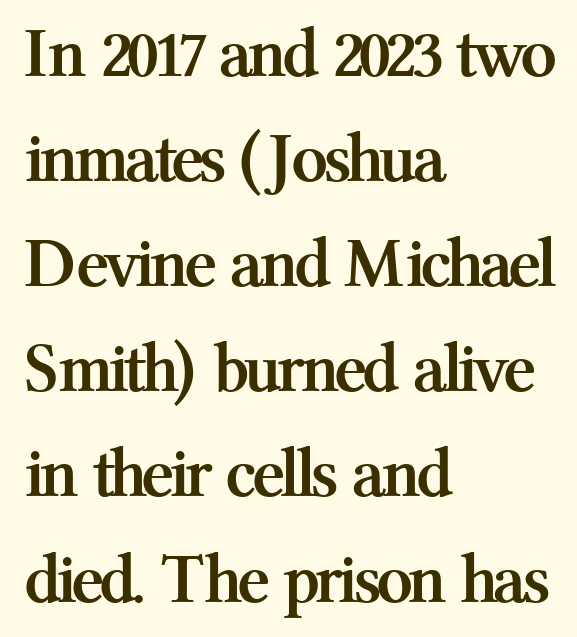
{"serif": "yes", "italic": "no", "bold": "yes", "weight": "semibold", "width": "normal", "stroke_contrast": "medium", "x_height": "medium", "monospaced": "no", "underline": "no", "align": "left", "line_spacing": "normal", "line_spacing_ratio": 1.46, "letter_spacing": "normal", "letter_spacing_em": 0.0, "glyph_px": 72}
